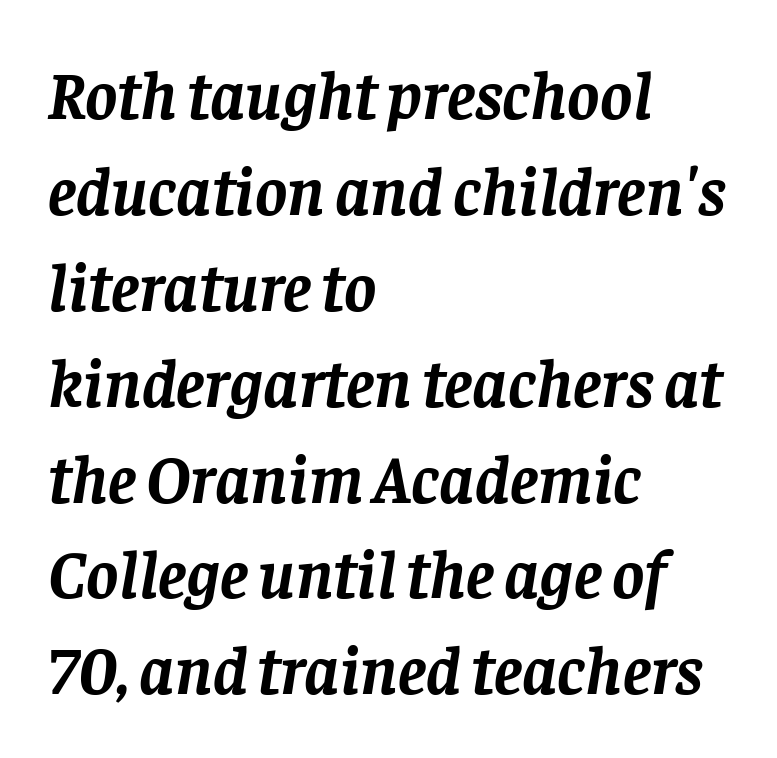
The rendering uses natural spacing where letterforms have individual widths. Students, note that the glyphs here touch the page at normal intervals. Does the weight exceed regular? Yes, all the way to bold. This rendering employs a face with finishing strokes, i.e., a serif. Does the copy run flush right? No — it runs flush left. No word sits above an underline.
